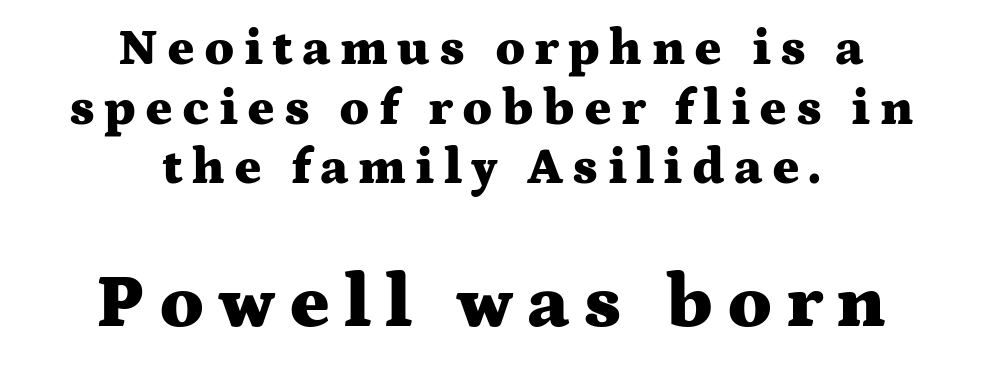
The font's upright variant was chosen for this text. Horizontally, the lines are justified to the midpoint only. Unmarked baselines from the first word to the last. Unlike a clean sans, this face finishes its strokes with serifs. Character widths vary here, with narrow letters taking less room than wide ones.
